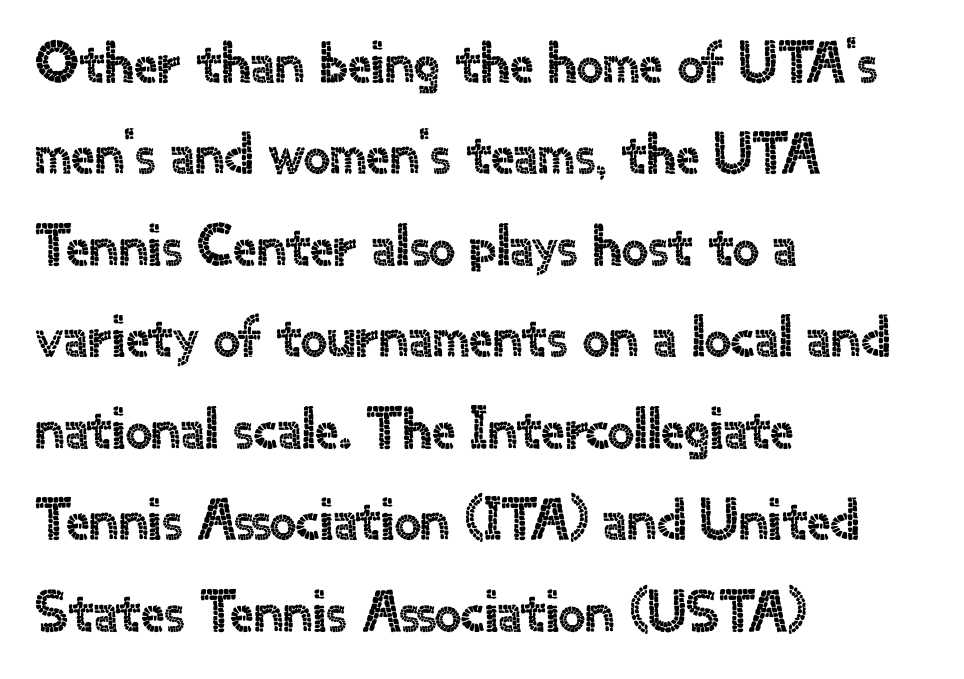
In terms of letterform style, serifs are entirely absent. Typeset ragged right — the left edge is the straight one. Glyph-to-glyph distance matches everyday printed text. The gap between lines stays unmarked. You could not count columns in this text — the font is proportionally spaced. Ascenders rise straight up at ninety degrees.
